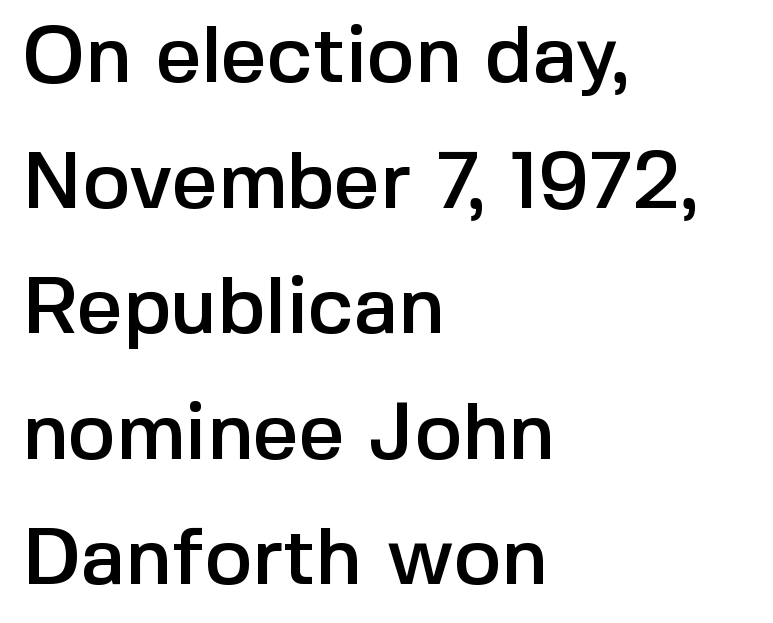
The passage shown is typed in a proportional face where columns would drift. Posture: upright roman. Interline gaps are of average width in this sample. The horizontal fit of the characters is conventional and even. Words float on clear page, feet unadorned.
